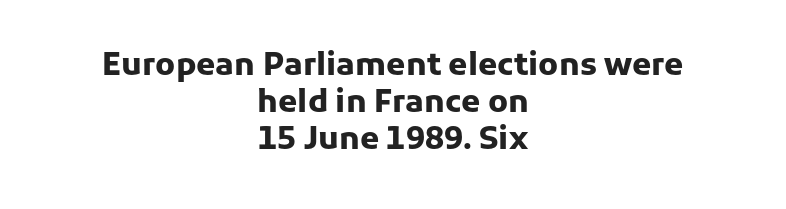
The glyphs have the mass of a bold cut. This sample is center-justified, so both line endings float freely. Varying glyph widths throughout — classic text-font behaviour. Check the space under the baseline: it is left empty. These lines keep a tight, regular rhythm from letter to letter. No italicization has been applied; the sample stays upright.
